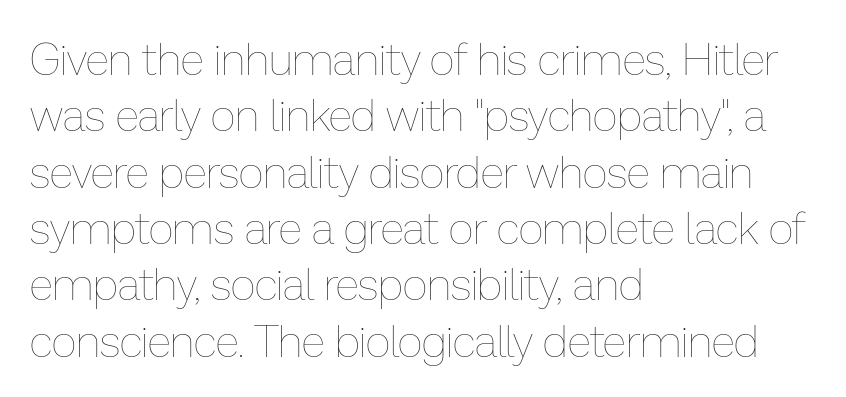
The image shows 44 px thin type, upright; set left-aligned, normal line spacing (1.28x), normal letter spacing, not underlined; low stroke contrast and a medium x-height.
